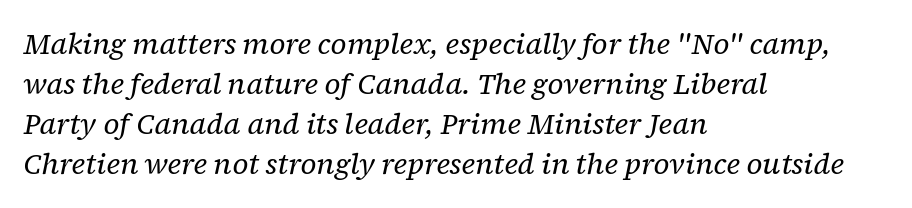
Q: Is the text bold? A: No.
Q: Is the text italic (slanted)? A: Yes, it leans right by about 12 degrees.
Q: Is the typeface a serif or a sans-serif typeface? A: Serif.
Q: Is the text underlined? A: No.
Q: How is the paragraph aligned? A: Left-aligned.
Q: Is the spacing between letters normal or unusually wide? A: Normal.
Q: Is the spacing between lines tight, normal or loose? A: Normal.
Q: Width (condensed, normal, or wide)? A: Normal.
Q: Stroke contrast? A: Low.
Q: x-height? A: Medium.
Q: Monospaced? A: No.
